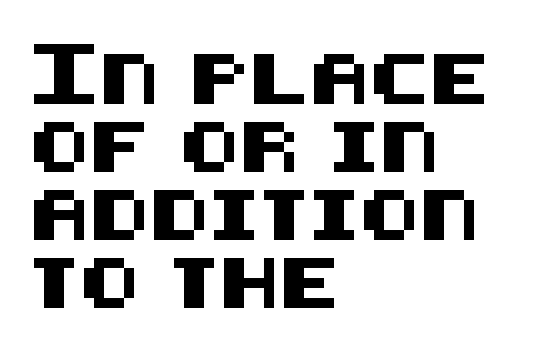
{"serif": "no", "italic": "no", "width": "normal", "stroke_contrast": "medium", "x_height": "large", "underline": "no", "align": "left", "line_spacing": "normal", "line_spacing_ratio": 1.36, "letter_spacing": "normal", "letter_spacing_em": 0.0, "glyph_px": 50}
